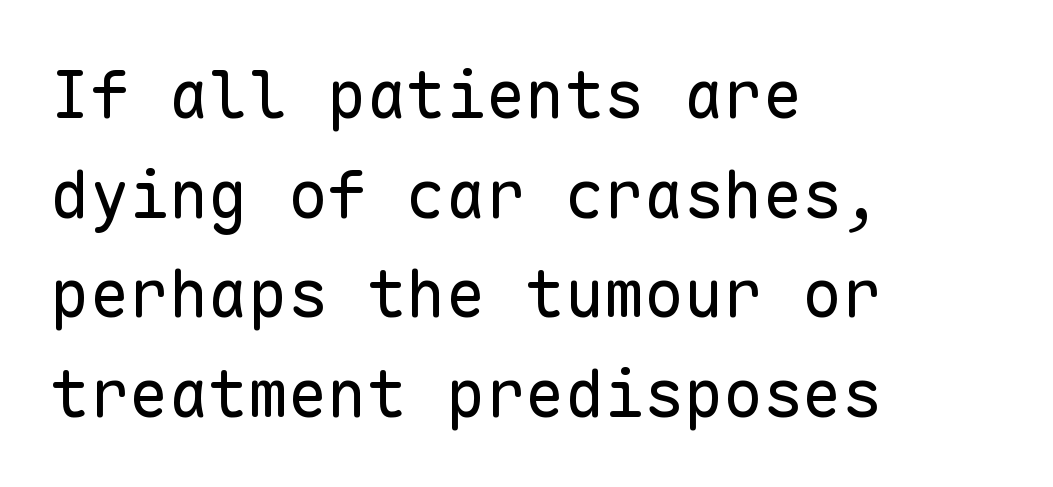
{"serif": "no", "italic": "no", "bold": "no", "weight": "regular", "width": "normal", "stroke_contrast": "low", "x_height": "medium", "monospaced": "yes", "underline": "no", "align": "left", "line_spacing": "normal", "line_spacing_ratio": 1.51, "letter_spacing": "normal", "letter_spacing_em": 0.0, "glyph_px": 66}
